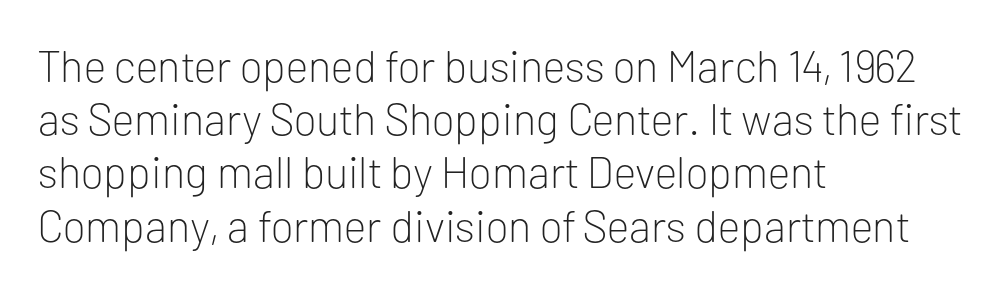
The image shows 44 px light sans-serif type, upright; set left-aligned, line spacing 1.21x, normal letter spacing, not underlined; low stroke contrast and a medium x-height.
